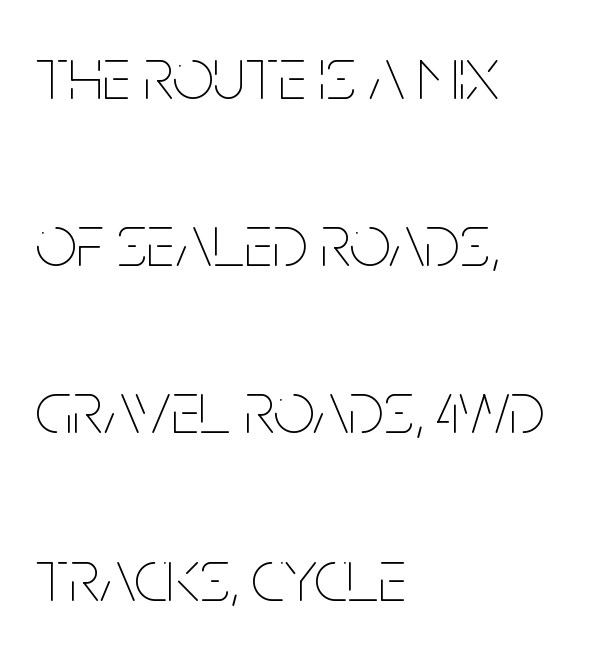
{"italic": "no", "bold": "no", "weight": "thin", "width": "condensed", "stroke_contrast": "low", "x_height": "large", "monospaced": "no", "underline": "no", "align": "left", "line_spacing": "loose", "line_spacing_ratio": 2.26, "letter_spacing": "normal", "letter_spacing_em": 0.0, "glyph_px": 74}
